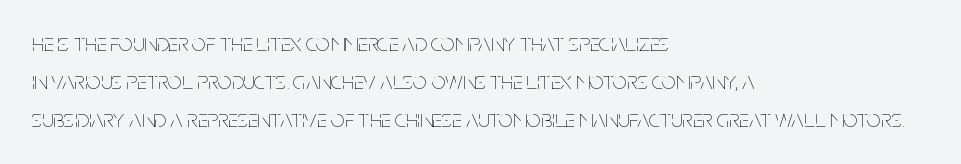
The image shows 25 px text type, upright; set left-aligned, normal line spacing (1.53x), normal letter spacing, not underlined.
